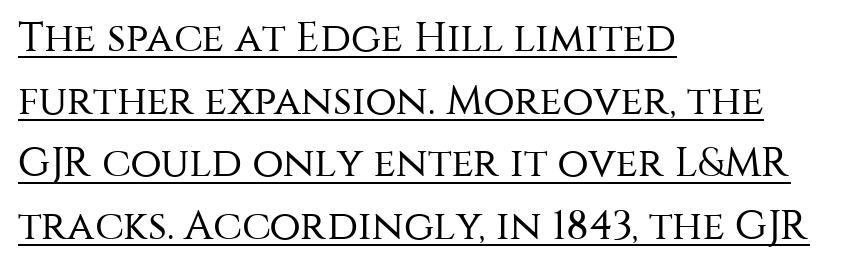
Q: Is the text bold? A: No.
Q: Is the text italic (slanted)? A: No, it is upright.
Q: Is the typeface a serif or a sans-serif typeface? A: Sans-serif.
Q: Is the text underlined? A: Yes.
Q: How is the paragraph aligned? A: Left-aligned.
Q: Is the spacing between letters normal or unusually wide? A: Normal.
Q: Is the spacing between lines tight, normal or loose? A: Normal.
Q: Width (condensed, normal, or wide)? A: Normal.
Q: Stroke contrast? A: Medium.
Q: x-height? A: Large.
Q: Monospaced? A: No.
